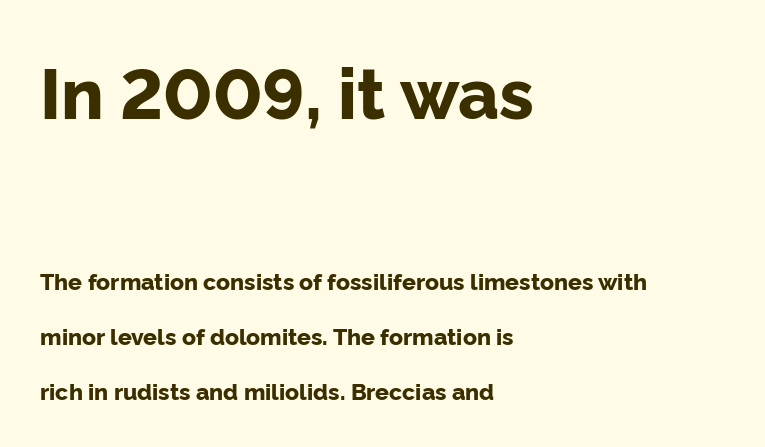
Q: Is the text bold? A: Yes.
Q: Is the text italic (slanted)? A: No, it is upright.
Q: Is the typeface a serif or a sans-serif typeface? A: Sans-serif.
Q: Is the text underlined? A: No.
Q: How is the paragraph aligned? A: Left-aligned.
Q: Is the spacing between letters normal or unusually wide? A: Normal.
Q: Is the spacing between lines tight, normal or loose? A: Loose.
Q: Which block of text is set in a larger size, the first (top) or the second (bottom)? A: The first (top) one.
Q: Width (condensed, normal, or wide)? A: Normal.
Q: Stroke contrast? A: Low.
Q: x-height? A: Medium.
Q: Monospaced? A: No.
